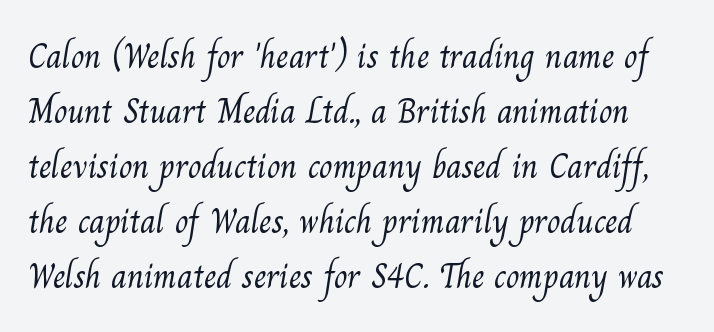
Q: Is the text bold? A: No.
Q: Is the typeface a serif or a sans-serif typeface? A: Serif.
Q: Is the text underlined? A: No.
Q: Is the spacing between letters normal or unusually wide? A: Normal.
Q: Is the spacing between lines tight, normal or loose? A: Normal.
Q: Width (condensed, normal, or wide)? A: Normal.
Q: Stroke contrast? A: Medium.
Q: x-height? A: Small.
Q: Monospaced? A: No.
